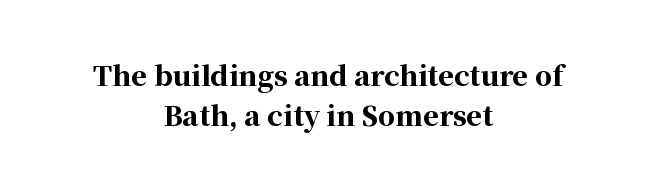
In terms of leading, this rendering sits right in the middle. You'd pick this weight for a headline — it's a proper bold. Vertical strokes here are truly vertical. The space beneath each line is pristine and unruled.
